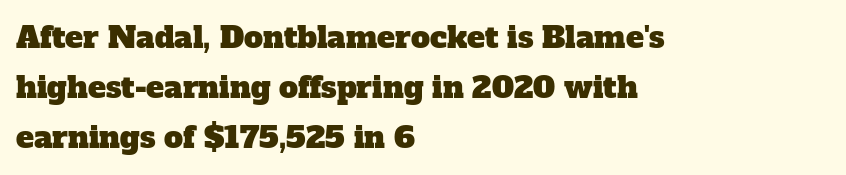
Vertically, the passage feels balanced, rows spaced as you'd expect. This rendering leaves character spacing at its baseline value. Old-style or modern, the face here clearly has serifs. The face used here is proportionally spaced, like ordinary book or web type. Nobody drew a line under any word here.
